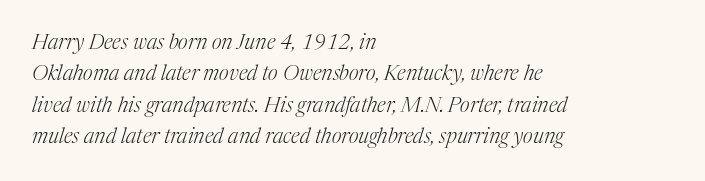
Anything drawn beneath the words? Only blank space. An italicized treatment has been applied to the whole sample. How are the letters spaced? Ordinarily, with no added tracking. These glyphs show unthickened strokes, regular width or finer. Short and long lines alike share a common starting point at left. The rows are spaced the way most documents space them.
